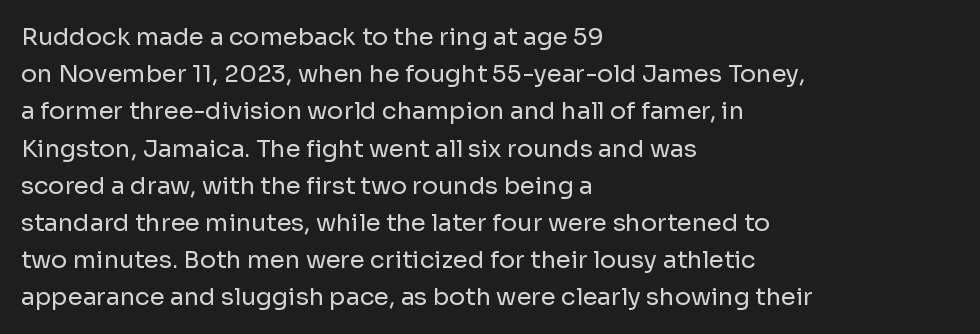
Ordinary non-slanted type is in use. This sample uses plain, unmodified letter spacing. Has an underline been added? It has not. The designer left line spacing at the default. The cut favours lightness, reaching ordinary text weight at its darkest. Layout note: lines flush left.
